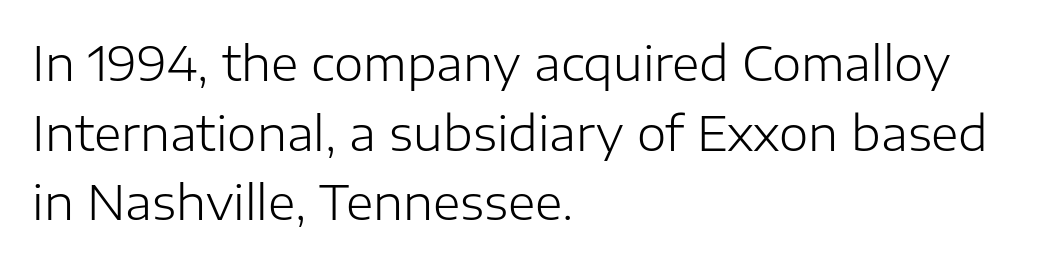
{"serif": "no", "italic": "no", "bold": "no", "weight": "light", "width": "normal", "stroke_contrast": "low", "x_height": "medium", "monospaced": "no", "underline": "no", "align": "left", "line_spacing": "normal", "line_spacing_ratio": 1.48, "letter_spacing": "normal", "letter_spacing_em": 0.0, "glyph_px": 47}
